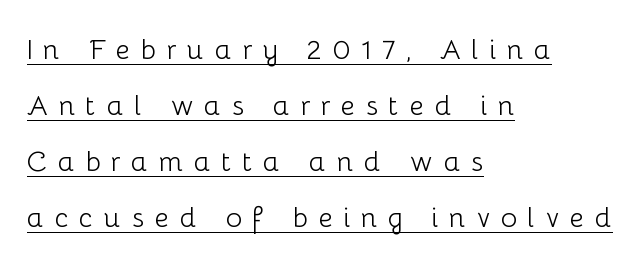
Q: Is the text bold? A: No.
Q: Is the text italic (slanted)? A: No, it is upright.
Q: Is the typeface a serif or a sans-serif typeface? A: Sans-serif.
Q: Is the text underlined? A: Yes.
Q: How is the paragraph aligned? A: Left-aligned.
Q: Is the spacing between letters normal or unusually wide? A: Unusually wide.
Q: Is the spacing between lines tight, normal or loose? A: Loose.
Q: Width (condensed, normal, or wide)? A: Normal.
Q: Stroke contrast? A: Low.
Q: x-height? A: Medium.
Q: Monospaced? A: No.
